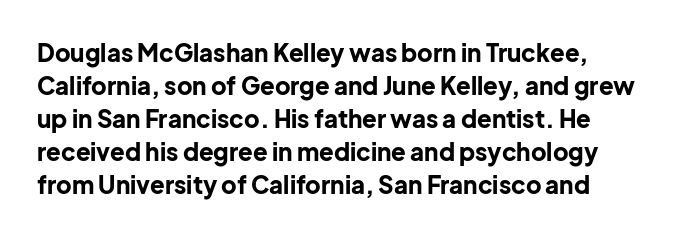
{"italic": "no", "bold": "yes", "underline": "no", "align": "left", "line_spacing": "normal", "line_spacing_ratio": 1.37, "letter_spacing": "normal", "letter_spacing_em": 0.0, "glyph_px": 24}
